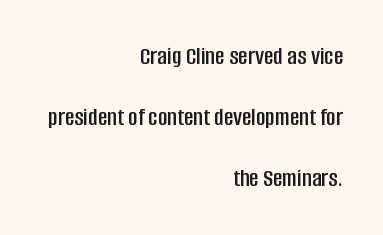
The line texture is even and compact thanks to regular tracking. A student would call this right alignment; a typographer would say flush right, rag left. You could fit nearly another row in the gap between these rows. Is there any slant? The stems are plumb.
